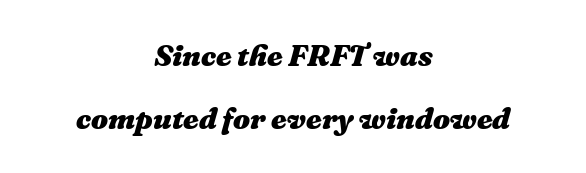
One-word summary of the alignment: center. Interline gaps are noticeably wide in this sample. Glyph-to-glyph distance matches everyday printed text. A typesetter would call this proportional, since set widths differ per character. Plenty of ink on the page — the face is bold.
